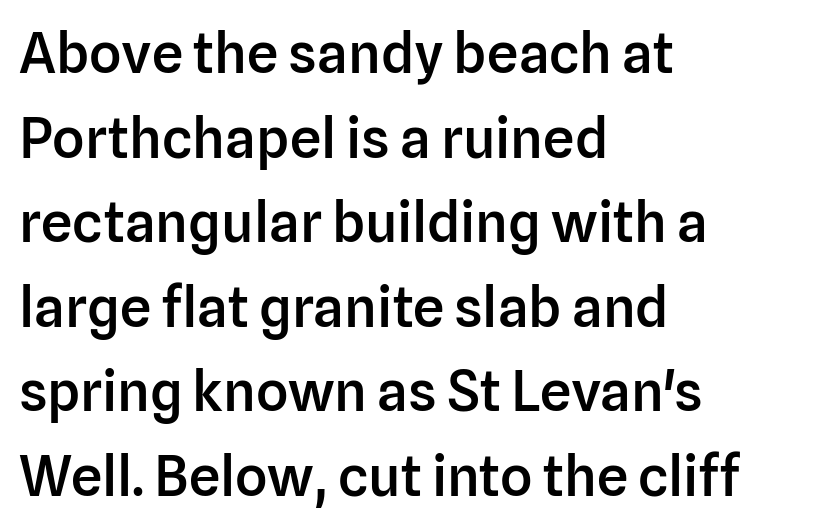
{"serif": "no", "italic": "no", "bold": "semi", "weight": "semibold", "width": "normal", "stroke_contrast": "low", "x_height": "medium", "monospaced": "no", "underline": "no", "align": "left", "line_spacing": "normal", "line_spacing_ratio": 1.51, "letter_spacing": "normal", "letter_spacing_em": 0.0, "glyph_px": 56}
